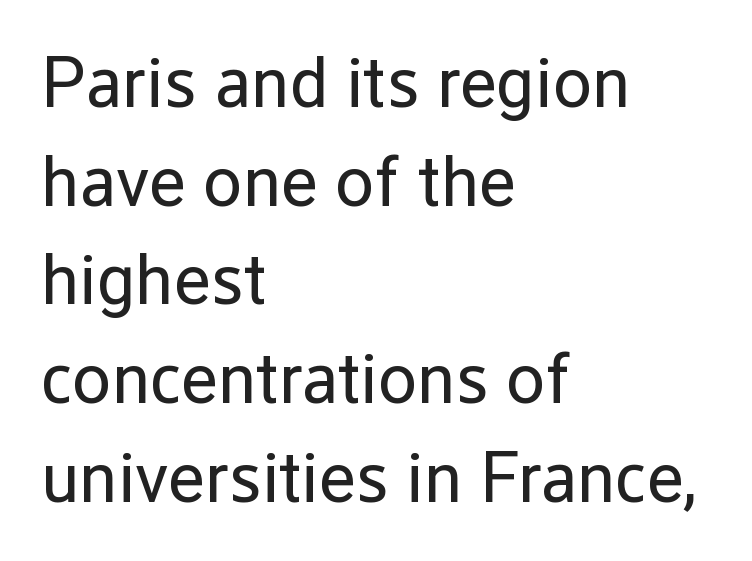
The image shows 71 px regular-weight sans-serif type, upright; set left-aligned, normal line spacing (1.39x), normal letter spacing, not underlined; low stroke contrast and a medium x-height.
